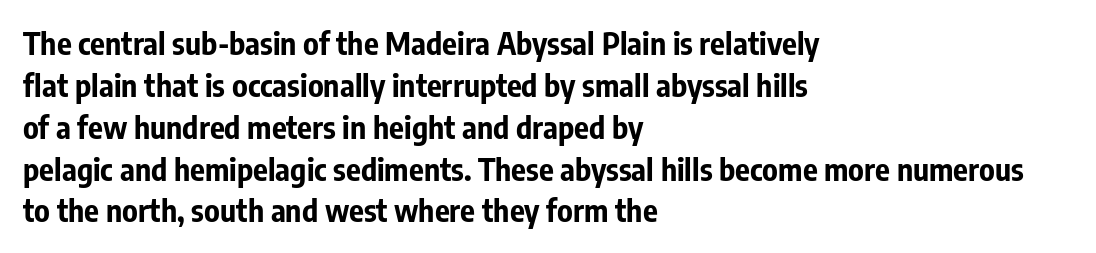
Is the block centered? No — it sits flush against the left margin. Here the designer chose a conventional face with non-uniform glyph widths. Typographically, this falls in the sans-serif category. Anything drawn beneath the words? Only blank space.
